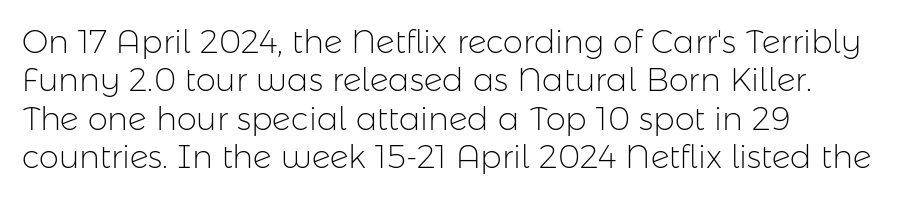
Proportional: the letters do not fall into vertical columns. The face used here is a sans, in the tradition of grotesques and geometrics. The letters stand straight up with perfectly vertical stems. No extra tracking has been applied to these lines. Nobody drew a line under any word here. This rendering uses left alignment, leaving the right contour irregular.
